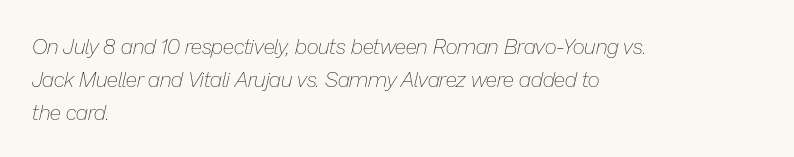
There is no visible air inserted between adjacent glyphs. The leading is moderate, giving the passage an even texture. Words float on clear page, feet unadorned. The glyphs look as if they've been sheared to an angle.
